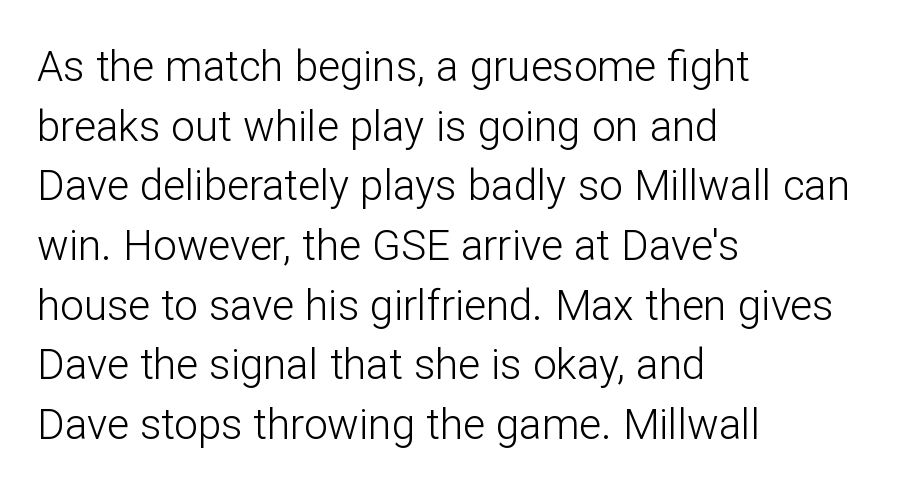
Q: Is the text bold? A: No.
Q: Is the text italic (slanted)? A: No, it is upright.
Q: Is the typeface a serif or a sans-serif typeface? A: Sans-serif.
Q: Is the text underlined? A: No.
Q: How is the paragraph aligned? A: Left-aligned.
Q: Is the spacing between letters normal or unusually wide? A: Normal.
Q: Is the spacing between lines tight, normal or loose? A: Normal.
Q: Width (condensed, normal, or wide)? A: Normal.
Q: Stroke contrast? A: Low.
Q: x-height? A: Medium.
Q: Monospaced? A: No.
